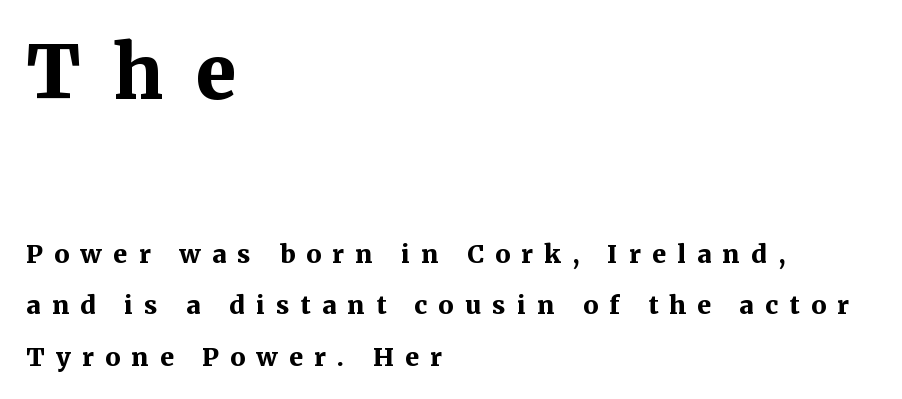
{"serif": "yes", "italic": "no", "bold": "yes", "weight": "bold", "width": "normal", "stroke_contrast": "medium", "x_height": "medium", "monospaced": "no", "underline": "no", "align": "left", "line_spacing": "loose", "line_spacing_ratio": 2.06, "letter_spacing": "wide", "letter_spacing_em": 0.45, "larger_block": "first", "size_ratio": 2.96, "glyph_px": 74}
